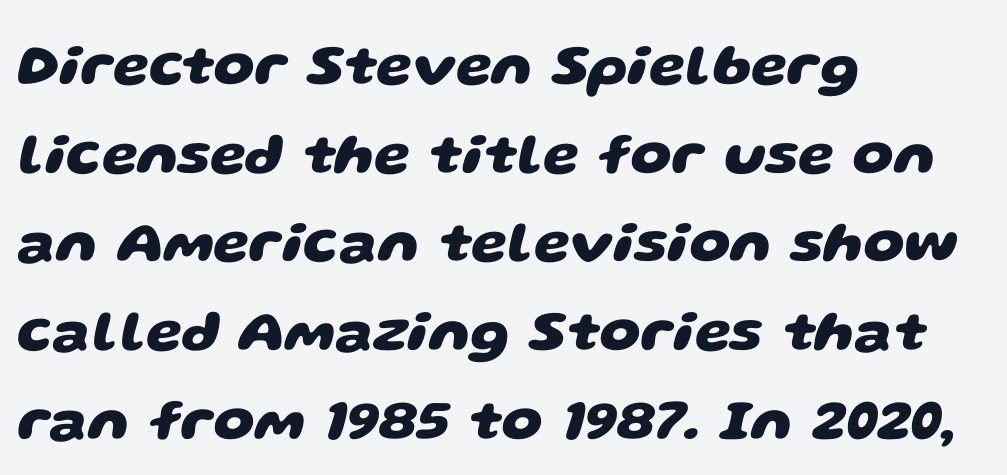
This rendering employs a face without finishing strokes, i.e., a sans-serif. Line beginnings align vertically; line endings do not. The rendering keeps characters at their native spacing. Check the space under the baseline: it is left empty. Rows of type keep a routine distance in the vertical direction. Note the varied advance widths — an 'i' is clearly narrower than an 'm'.
